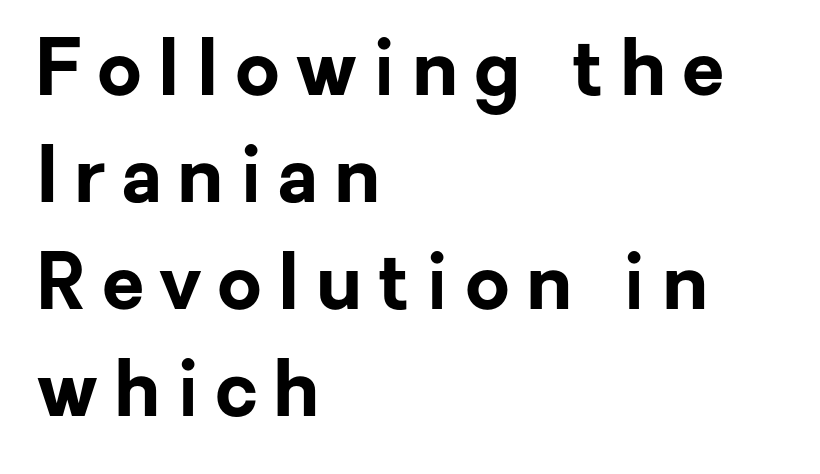
Designer's note — italics off, roman on. Normally led — the rows are evenly, conventionally spaced. Which margin do the lines hug? The left one — the right edge is uneven. Does extra space separate the letters? Yes, quite a lot of it. Does the type have serifs? No, each stem ends abruptly. Proportional: the letters do not fall into vertical columns.
